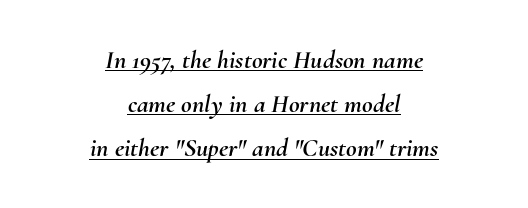
In terms of leading, this rendering sits right in the middle. The typesetter has applied underlining to the passage shown. Leftover space on each line is divided equally before and after the words. The face used here is rendered with its standard letterfit.
